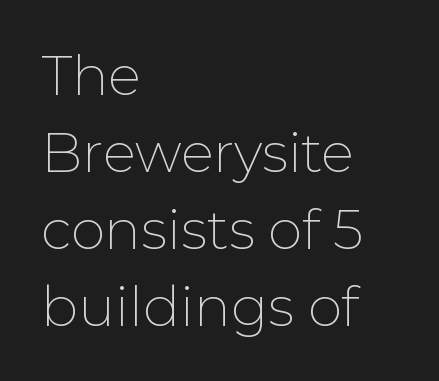
{"serif": "no", "italic": "no", "bold": "no", "weight": "thin", "width": "normal", "stroke_contrast": "low", "x_height": "medium", "monospaced": "no", "underline": "no", "align": "left", "line_spacing": "normal", "line_spacing_ratio": 1.4, "letter_spacing": "normal", "letter_spacing_em": 0.0, "glyph_px": 55}
